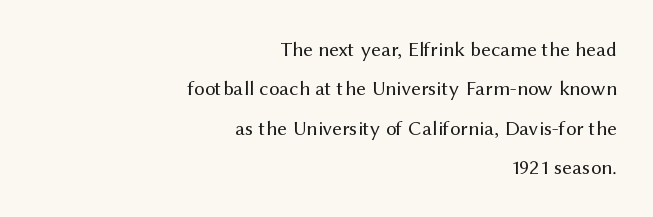
{"italic": "no", "bold": "no", "underline": "no", "align": "right", "line_spacing_ratio": 1.87, "letter_spacing": "normal", "letter_spacing_em": 0.0, "glyph_px": 21}
